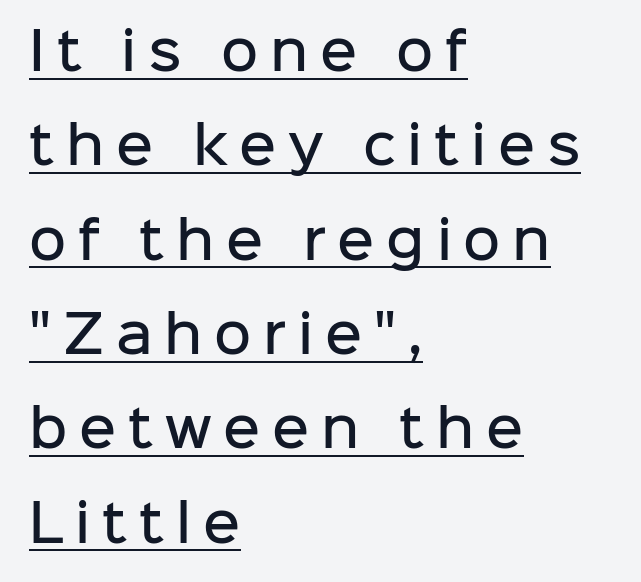
{"serif": "no", "italic": "no", "bold": "semi", "weight": "semibold", "width": "normal", "stroke_contrast": "low", "x_height": "medium", "monospaced": "no", "underline": "yes", "align": "left", "line_spacing_ratio": 1.85, "letter_spacing": "wide", "letter_spacing_em": 0.23, "glyph_px": 51}
